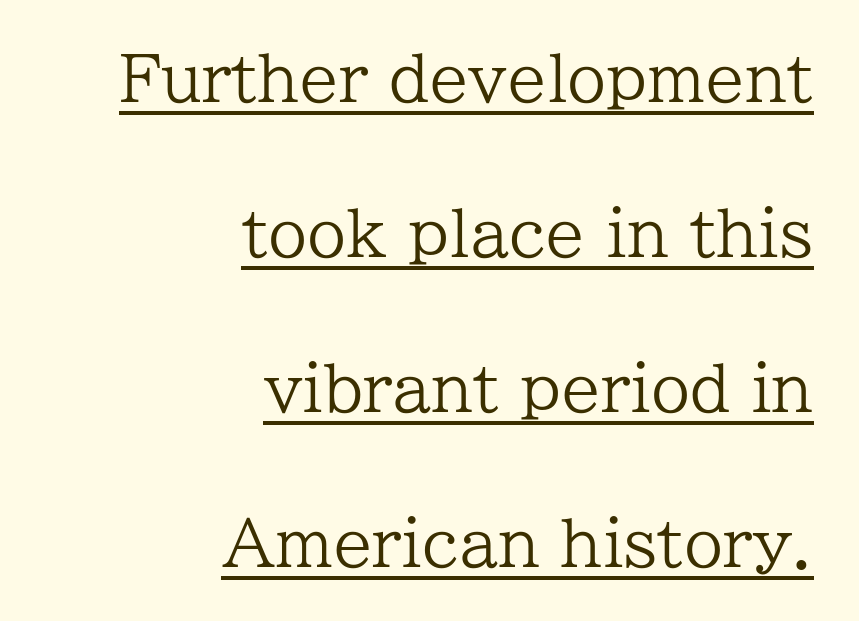
Q: Is the text bold? A: No.
Q: Is the text italic (slanted)? A: No, it is upright.
Q: Is the typeface a serif or a sans-serif typeface? A: Serif.
Q: Is the text underlined? A: Yes.
Q: How is the paragraph aligned? A: Right-aligned.
Q: Is the spacing between letters normal or unusually wide? A: Normal.
Q: Is the spacing between lines tight, normal or loose? A: Loose.
Q: Width (condensed, normal, or wide)? A: Normal.
Q: Stroke contrast? A: Low.
Q: x-height? A: Medium.
Q: Monospaced? A: No.
